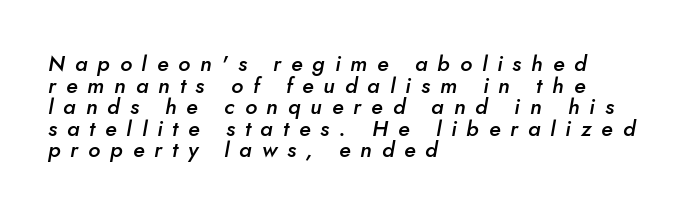
Posture: slanted. A semibold gives these letters moderate extra thickness, short of bold. How would I describe the line gaps? Narrow and economical. The passage is arranged the way most books set body copy — flush left.
